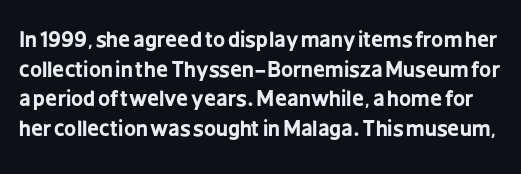
Q: Is the text bold? A: Yes.
Q: Is the text italic (slanted)? A: No, it is upright.
Q: Is the text underlined? A: No.
Q: Is the spacing between letters normal or unusually wide? A: Normal.
Q: Is the spacing between lines tight, normal or loose? A: Normal.
